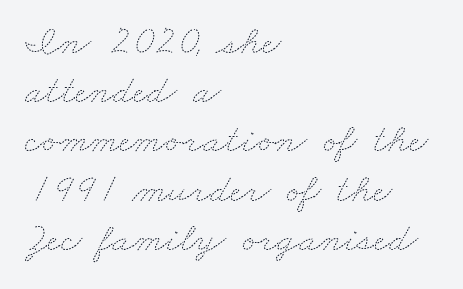
Q: Is the text bold? A: No.
Q: Is the text underlined? A: No.
Q: How is the paragraph aligned? A: Left-aligned.
Q: Is the spacing between letters normal or unusually wide? A: Normal.
Q: Width (condensed, normal, or wide)? A: Wide.
Q: Stroke contrast? A: Medium.
Q: x-height? A: Small.
Q: Monospaced? A: No.
